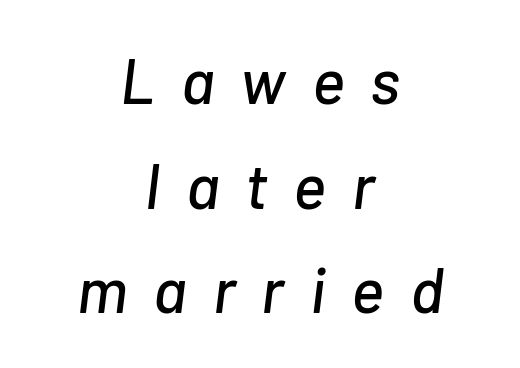
{"italic": "yes", "lean": "right", "slant_degrees": 7, "width": "normal", "stroke_contrast": "low", "x_height": "medium", "monospaced": "no", "underline": "no", "align": "center", "line_spacing": "normal", "line_spacing_ratio": 1.66, "letter_spacing": "wide", "letter_spacing_em": 0.41, "glyph_px": 63}
